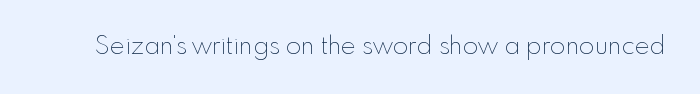
The image shows 25 px text type, upright; set normal letter spacing, not underlined.
